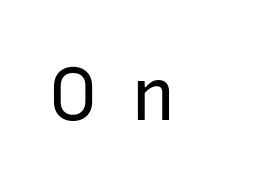
{"serif": "no", "italic": "no", "bold": "no", "weight": "regular", "width": "normal", "stroke_contrast": "low", "x_height": "medium", "monospaced": "no", "underline": "no", "letter_spacing": "wide", "letter_spacing_em": 0.46, "glyph_px": 74}
